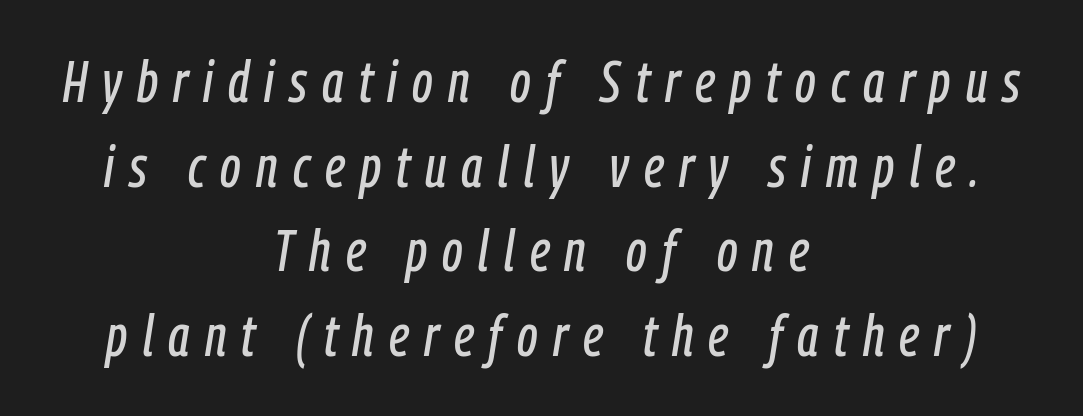
Q: Is the text italic (slanted)? A: Yes, it leans right by about 9 degrees.
Q: Is the text underlined? A: No.
Q: How is the paragraph aligned? A: Centered.
Q: Is the spacing between letters normal or unusually wide? A: Unusually wide.
Q: Is the spacing between lines tight, normal or loose? A: Normal.
Q: Width (condensed, normal, or wide)? A: Condensed.
Q: Stroke contrast? A: Low.
Q: x-height? A: Medium.
Q: Monospaced? A: No.
